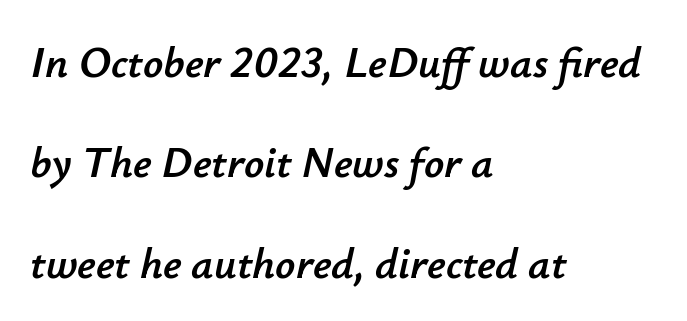
Q: Is the text italic (slanted)? A: Yes, it leans right by about 12 degrees.
Q: Is the text underlined? A: No.
Q: How is the paragraph aligned? A: Left-aligned.
Q: Is the spacing between letters normal or unusually wide? A: Normal.
Q: Is the spacing between lines tight, normal or loose? A: Loose.
Q: Width (condensed, normal, or wide)? A: Normal.
Q: Stroke contrast? A: Low.
Q: x-height? A: Small.
Q: Monospaced? A: No.
